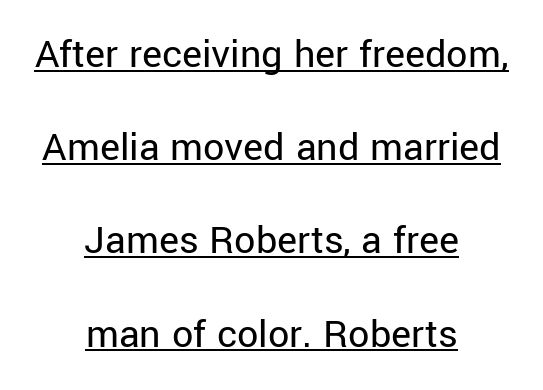
The image shows 42 px regular-weight sans-serif type, upright; set centered, loose line spacing (2.22x), normal letter spacing, underlined; low stroke contrast and a medium x-height.
